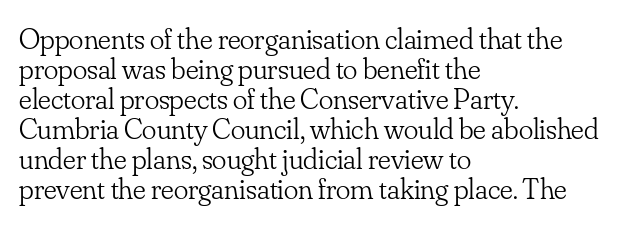
{"serif": "yes", "italic": "no", "bold": "no", "weight": "light", "width": "normal", "stroke_contrast": "low", "x_height": "small", "monospaced": "no", "underline": "no", "align": "left", "line_spacing": "tight", "line_spacing_ratio": 1.0, "letter_spacing": "normal", "letter_spacing_em": 0.0, "glyph_px": 30}
